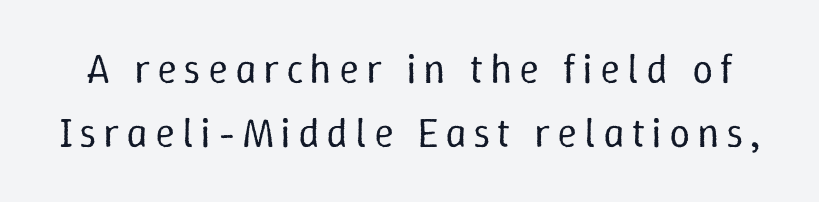
The image shows 42 px regular-weight type, upright; set normal line spacing (1.53x), not underlined; low stroke contrast and a medium x-height.
